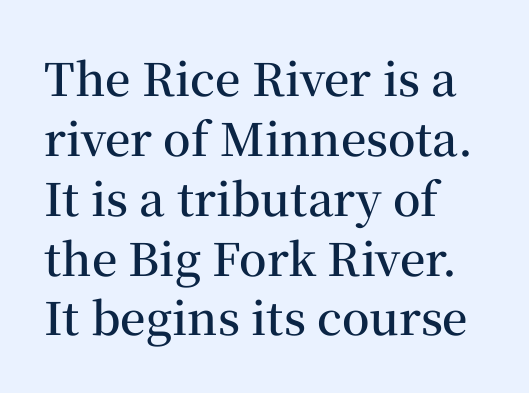
The image shows 45 px semibold serif type, upright; set left-aligned, normal line spacing (1.33x), normal letter spacing, not underlined; medium stroke contrast and a medium x-height.
